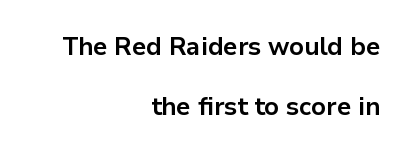
The image shows 26 px bold type, upright; set right-aligned, loose line spacing (2.32x), normal letter spacing, not underlined.
